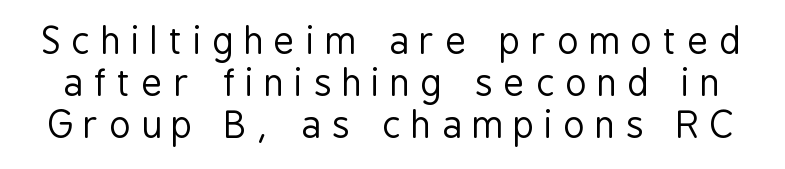
Check the space under the baseline: it is left empty. Think standard paragraph weight, or any step lighter than that. Character widths vary here, with narrow letters taking less room than wide ones. Ordinary non-slanted type is in use.
